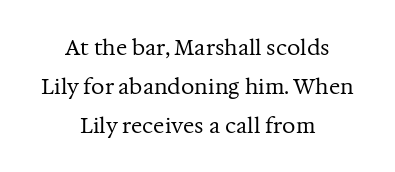
Quick note: not italic, upright. The baseline area is clear. The letters look calm and open, with moderate or lighter stems. A typesetter would call this zero additional tracking. Each line is balanced around a shared central axis.
